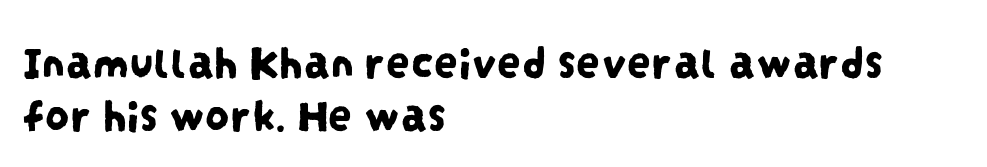
{"serif": "no", "width": "condensed", "stroke_contrast": "low", "x_height": "large", "monospaced": "no", "underline": "no", "align": "left", "line_spacing": "tight", "line_spacing_ratio": 1.1, "letter_spacing": "normal", "letter_spacing_em": 0.0, "glyph_px": 48}
